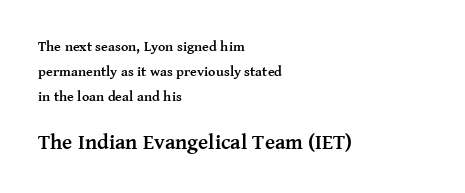
The image shows 21 px bold type, upright; set left-aligned, line spacing 1.78x, normal letter spacing, not underlined; the second (bottom) block is 1.5x larger.
